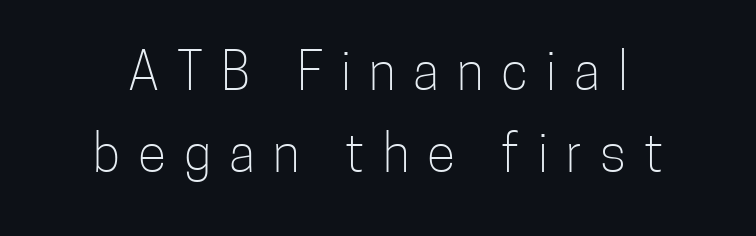
Q: Is the text bold? A: No.
Q: Is the text italic (slanted)? A: No, it is upright.
Q: Is the typeface a serif or a sans-serif typeface? A: Sans-serif.
Q: Is the text underlined? A: No.
Q: Is the spacing between letters normal or unusually wide? A: Unusually wide.
Q: Is the spacing between lines tight, normal or loose? A: Normal.
Q: Width (condensed, normal, or wide)? A: Condensed.
Q: Stroke contrast? A: Low.
Q: x-height? A: Medium.
Q: Monospaced? A: No.
